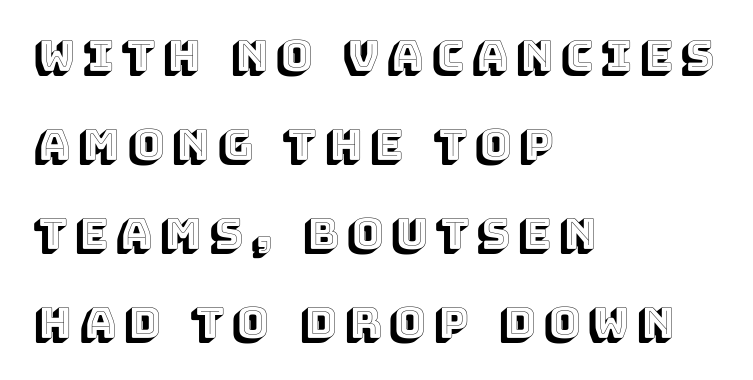
{"italic": "no", "width": "normal", "x_height": "large", "monospaced": "no", "underline": "no", "align": "left", "line_spacing": "loose", "line_spacing_ratio": 2.07, "letter_spacing": "wide", "letter_spacing_em": 0.2, "glyph_px": 43}
